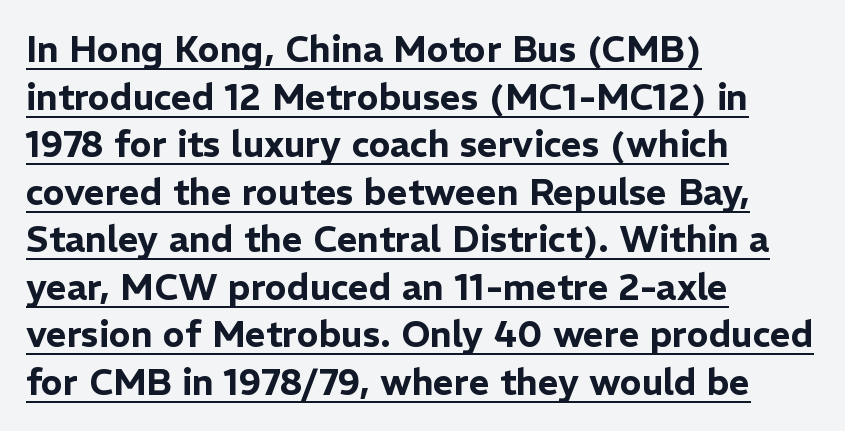
{"serif": "no", "italic": "no", "width": "normal", "stroke_contrast": "low", "x_height": "medium", "monospaced": "no", "underline": "yes", "align": "left", "line_spacing": "normal", "line_spacing_ratio": 1.32, "letter_spacing": "normal", "letter_spacing_em": 0.0, "glyph_px": 36}
